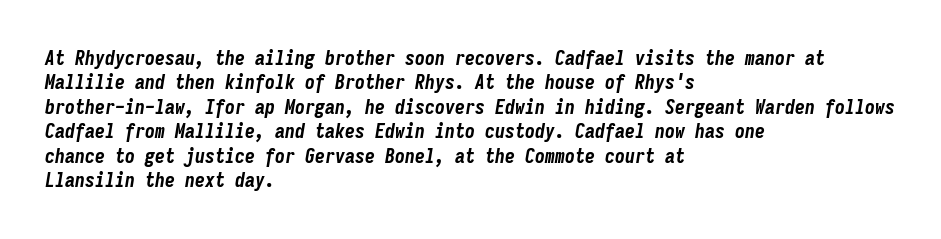
The image shows 20 px bold type, italic (leaning right); set left-aligned, line spacing 1.22x, normal letter spacing, not underlined.
